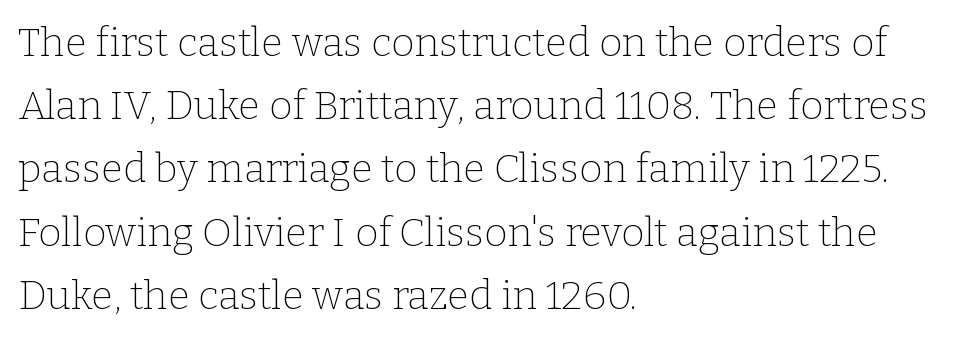
This rendering features lettering with no underline. Posture: straight, roman, zero tilt. The gaps between neighbouring characters are ordinary and unremarkable. Rows of type keep a routine distance in the vertical direction. The rag falls on the right side of this text block.
